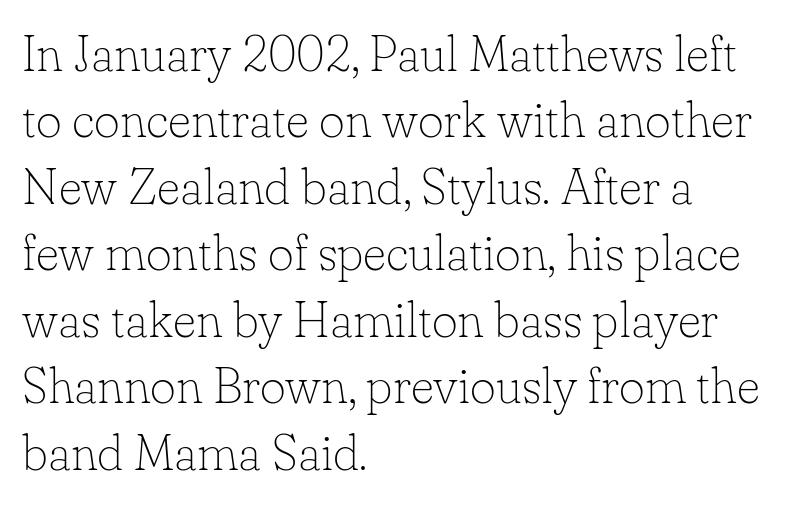
The image shows 50 px thin serif type, upright; set left-aligned, normal line spacing (1.33x), normal letter spacing, not underlined; low stroke contrast and a small x-height.
